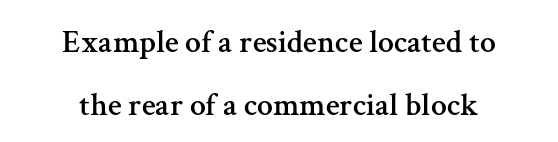
{"serif": "yes", "italic": "no", "width": "normal", "stroke_contrast": "medium", "x_height": "medium", "monospaced": "no", "underline": "no", "align": "center", "line_spacing": "loose", "line_spacing_ratio": 1.97, "letter_spacing": "normal", "letter_spacing_em": 0.0, "glyph_px": 32}
